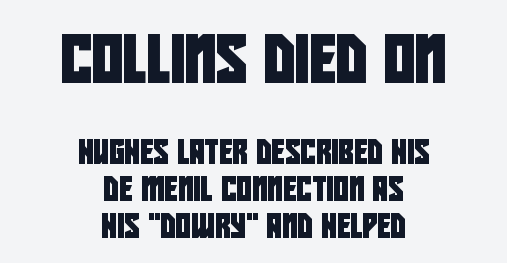
Q: Is the typeface a serif or a sans-serif typeface? A: Sans-serif.
Q: Is the text underlined? A: No.
Q: How is the paragraph aligned? A: Centered.
Q: Is the spacing between letters normal or unusually wide? A: Normal.
Q: Is the spacing between lines tight, normal or loose? A: Normal.
Q: Which block of text is set in a larger size, the first (top) or the second (bottom)? A: The first (top) one.
Q: Width (condensed, normal, or wide)? A: Condensed.
Q: Stroke contrast? A: Low.
Q: x-height? A: Large.
Q: Monospaced? A: No.
